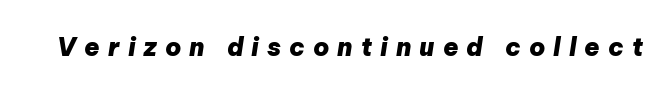
The image shows 25 px bold type, italic (leaning right); set unusually wide letter spacing (+0.32 em), not underlined.
